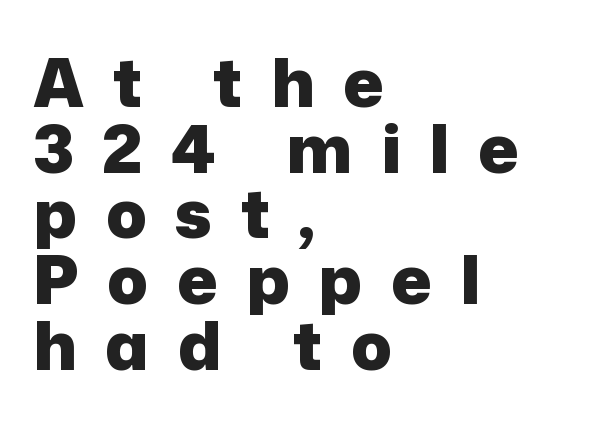
{"serif": "no", "italic": "no", "bold": "yes", "weight": "heavy", "width": "normal", "stroke_contrast": "low", "x_height": "medium", "monospaced": "no", "underline": "no", "align": "left", "line_spacing": "tight", "line_spacing_ratio": 0.98, "letter_spacing": "wide", "letter_spacing_em": 0.43, "glyph_px": 67}
